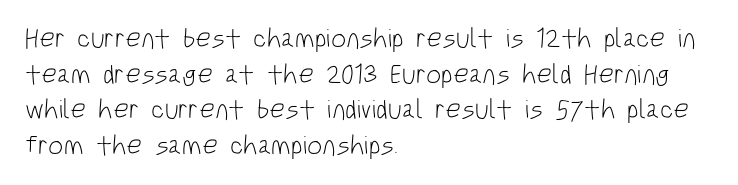
The image shows 27 px text type, upright; set left-aligned, normal line spacing (1.32x), normal letter spacing, not underlined.
